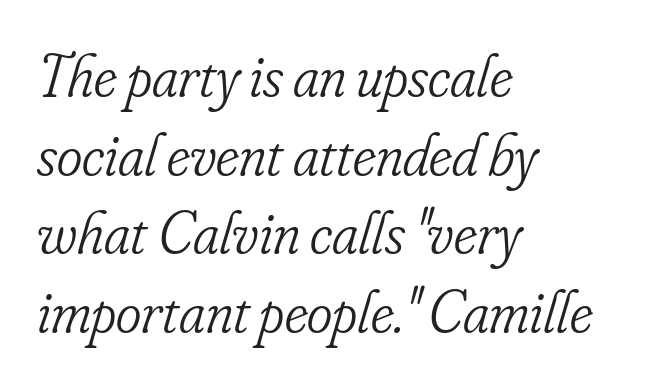
The image shows 61 px light, condensed serif type, italic (leaning right); set left-aligned, normal line spacing (1.29x), normal letter spacing, not underlined; low stroke contrast and a small x-height.
